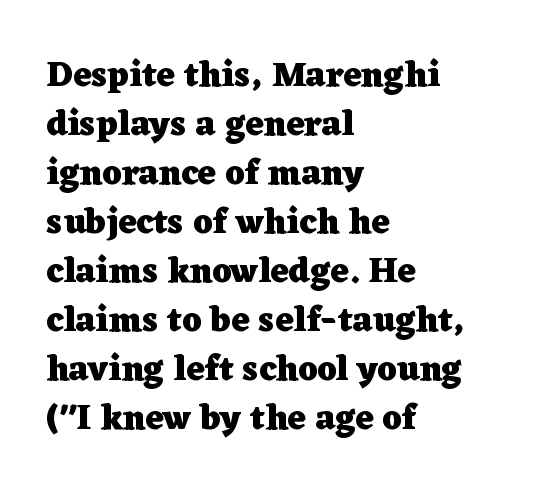
Q: Is the text bold? A: Yes.
Q: Is the text italic (slanted)? A: No, it is upright.
Q: Is the typeface a serif or a sans-serif typeface? A: Serif.
Q: Is the text underlined? A: No.
Q: How is the paragraph aligned? A: Left-aligned.
Q: Is the spacing between letters normal or unusually wide? A: Normal.
Q: Is the spacing between lines tight, normal or loose? A: Normal.
Q: Width (condensed, normal, or wide)? A: Wide.
Q: Stroke contrast? A: Low.
Q: x-height? A: Medium.
Q: Monospaced? A: No.
